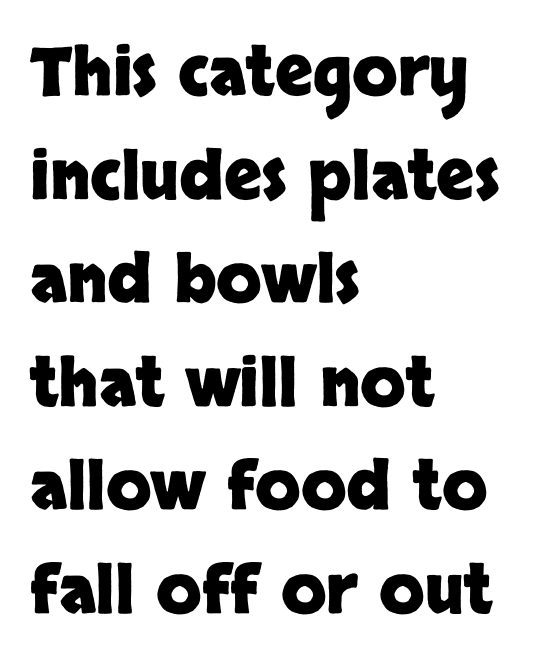
The image shows 66 px heavy sans-serif type, upright; set left-aligned, normal line spacing (1.57x), normal letter spacing, not underlined; low stroke contrast and a large x-height.
